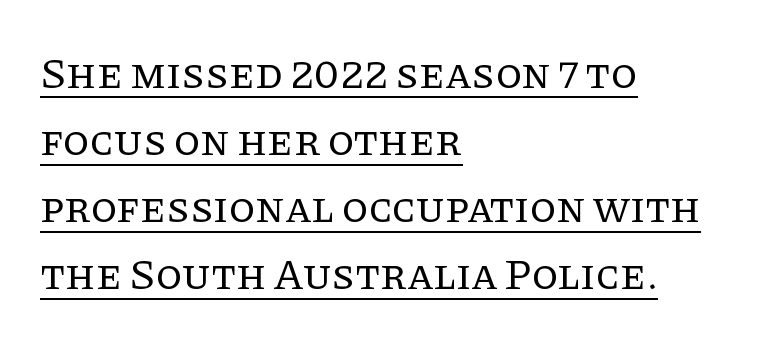
This rendering employs a face with finishing strokes, i.e., a serif. If you drew a line through each stem, it would be perfectly vertical. In CSS terms this would be text-align: left. Letters have the restrained weight of plain body copy at most.
